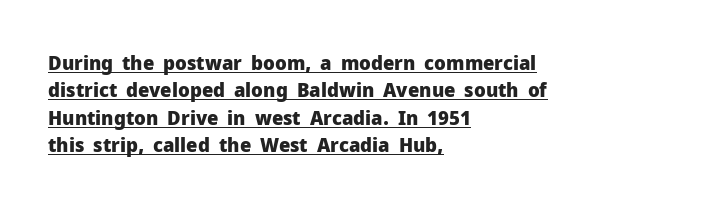
{"italic": "no", "bold": "yes", "underline": "yes", "align": "left", "line_spacing": "normal", "line_spacing_ratio": 1.37, "letter_spacing": "normal", "letter_spacing_em": 0.0, "glyph_px": 20}
